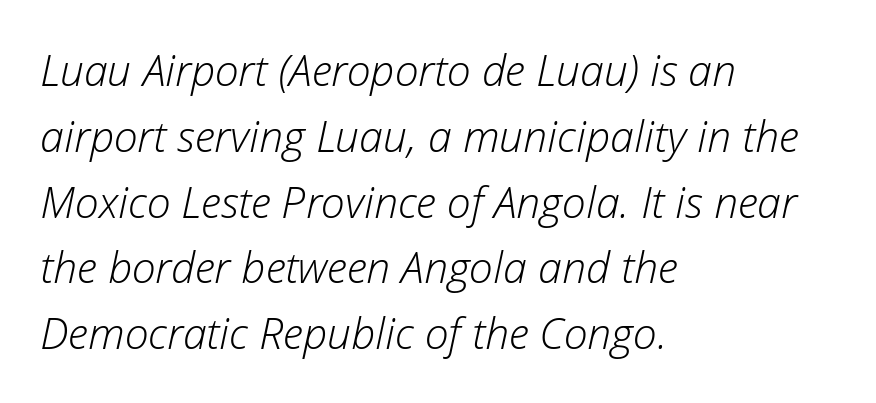
Q: Is the text bold? A: No.
Q: Is the text italic (slanted)? A: Yes, it leans right by about 12 degrees.
Q: Is the text underlined? A: No.
Q: How is the paragraph aligned? A: Left-aligned.
Q: Is the spacing between letters normal or unusually wide? A: Normal.
Q: Is the spacing between lines tight, normal or loose? A: Normal.
Q: Width (condensed, normal, or wide)? A: Normal.
Q: Stroke contrast? A: Low.
Q: x-height? A: Medium.
Q: Monospaced? A: No.
